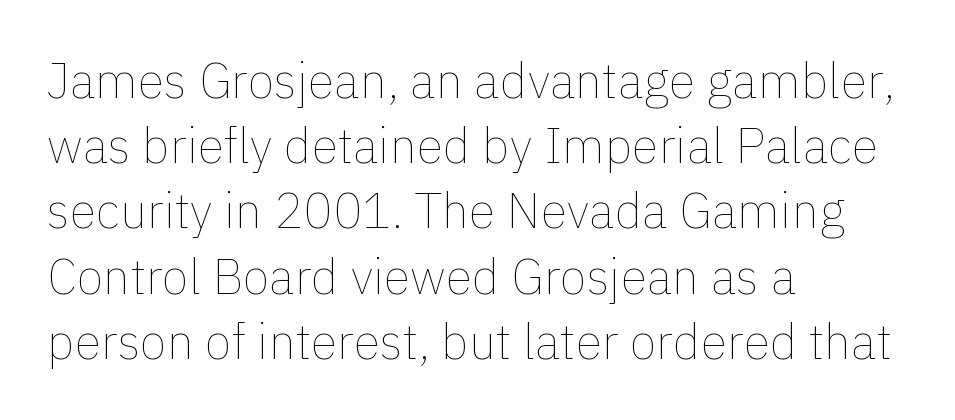
No extra ink here — the face is not bold. Has an underline been added? It has not. Look at the tracking — it's just the regular setting, nothing added. Leftover space on each line is placed entirely after the last word. Posture: upright roman.
